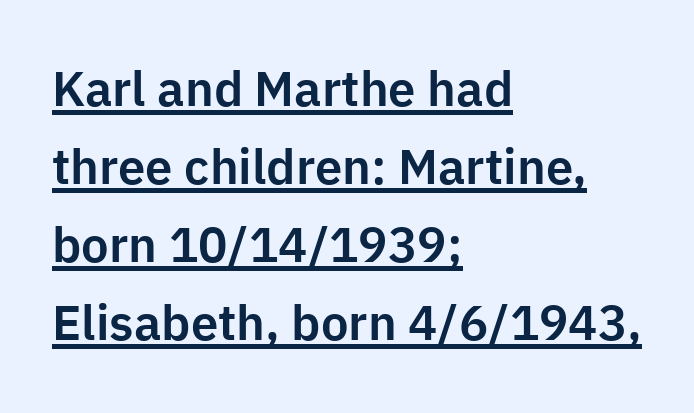
{"serif": "no", "italic": "no", "width": "normal", "stroke_contrast": "low", "x_height": "medium", "monospaced": "no", "underline": "yes", "align": "left", "line_spacing": "normal", "line_spacing_ratio": 1.59, "letter_spacing": "normal", "letter_spacing_em": 0.0, "glyph_px": 49}
